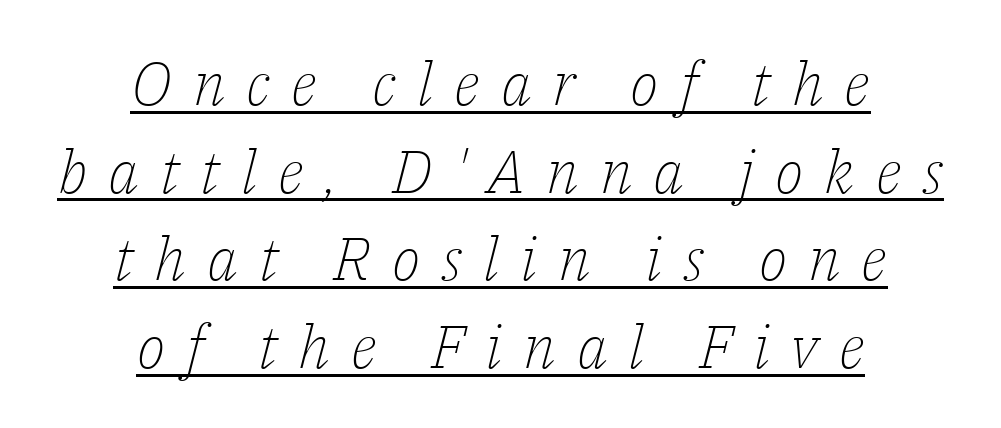
{"serif": "yes", "italic": "yes", "lean": "right", "slant_degrees": 14, "bold": "no", "weight": "light", "width": "normal", "stroke_contrast": "low", "x_height": "medium", "monospaced": "no", "underline": "yes", "align": "center", "line_spacing": "normal", "line_spacing_ratio": 1.46, "letter_spacing": "wide", "letter_spacing_em": 0.35, "glyph_px": 60}
